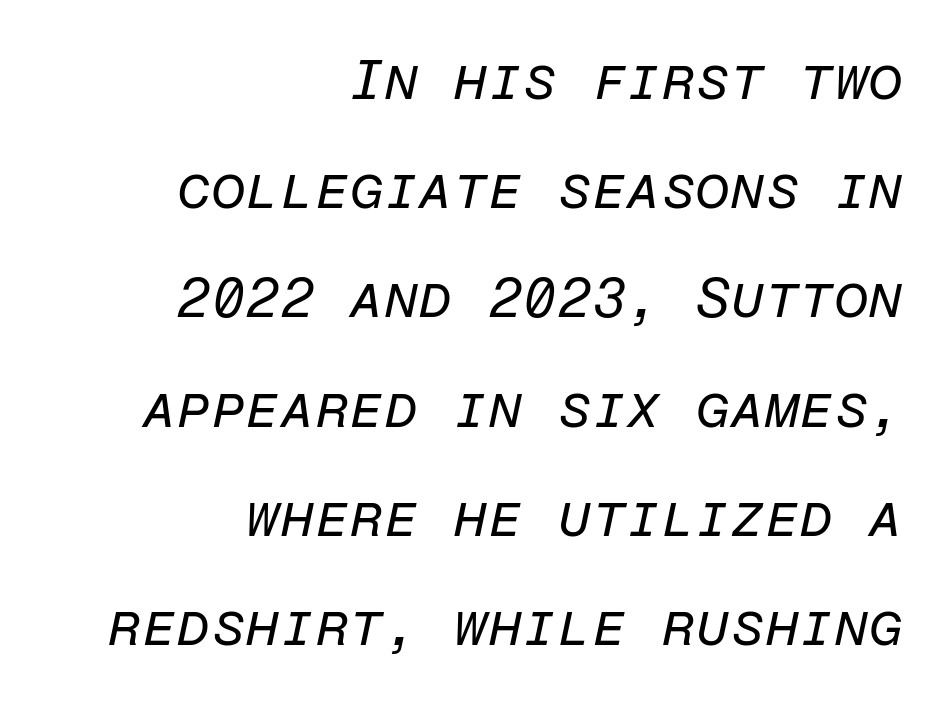
Q: Is the text bold? A: No.
Q: Is the text italic (slanted)? A: Yes, it leans right by about 12 degrees.
Q: Is the text underlined? A: No.
Q: How is the paragraph aligned? A: Right-aligned.
Q: Is the spacing between letters normal or unusually wide? A: Normal.
Q: Is the spacing between lines tight, normal or loose? A: Loose.
Q: Width (condensed, normal, or wide)? A: Normal.
Q: Stroke contrast? A: Low.
Q: x-height? A: Medium.
Q: Monospaced? A: Yes.
